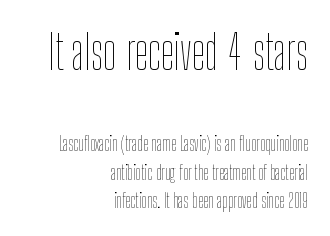
{"italic": "no", "bold": "no", "weight": "thin", "width": "condensed", "stroke_contrast": "low", "x_height": "medium", "monospaced": "no", "underline": "no", "align": "right", "line_spacing": "normal", "line_spacing_ratio": 1.5, "letter_spacing": "normal", "letter_spacing_em": 0.0, "larger_block": "first", "size_ratio": 2.53, "glyph_px": 48}
